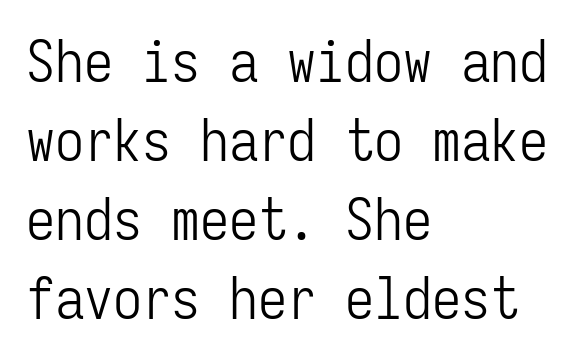
Q: Is the text bold? A: No.
Q: Is the text italic (slanted)? A: No, it is upright.
Q: Is the typeface a serif or a sans-serif typeface? A: Sans-serif.
Q: Is the text underlined? A: No.
Q: How is the paragraph aligned? A: Left-aligned.
Q: Is the spacing between letters normal or unusually wide? A: Normal.
Q: Is the spacing between lines tight, normal or loose? A: Normal.
Q: Width (condensed, normal, or wide)? A: Condensed.
Q: Stroke contrast? A: Low.
Q: x-height? A: Medium.
Q: Monospaced? A: Yes.
